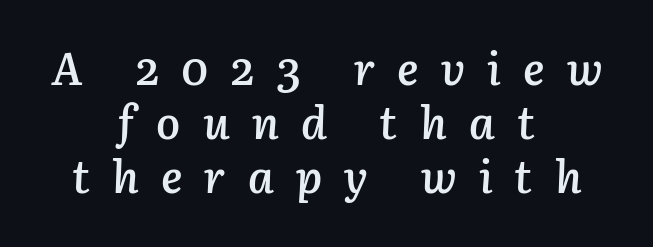
{"italic": "yes", "lean": "right", "slant_degrees": 3, "bold": "semi", "weight": "semibold", "width": "normal", "stroke_contrast": "low", "x_height": "medium", "monospaced": "no", "underline": "no", "align": "center", "line_spacing_ratio": 1.2, "letter_spacing": "wide", "letter_spacing_em": 0.49, "glyph_px": 45}
